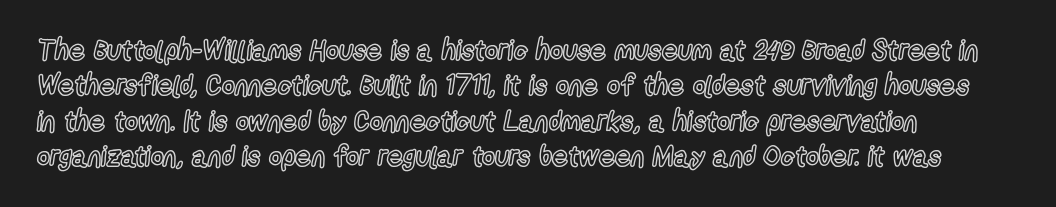
The image shows 28 px condensed type; set left-aligned, normal line spacing (1.26x), normal letter spacing, not underlined; a medium x-height.
